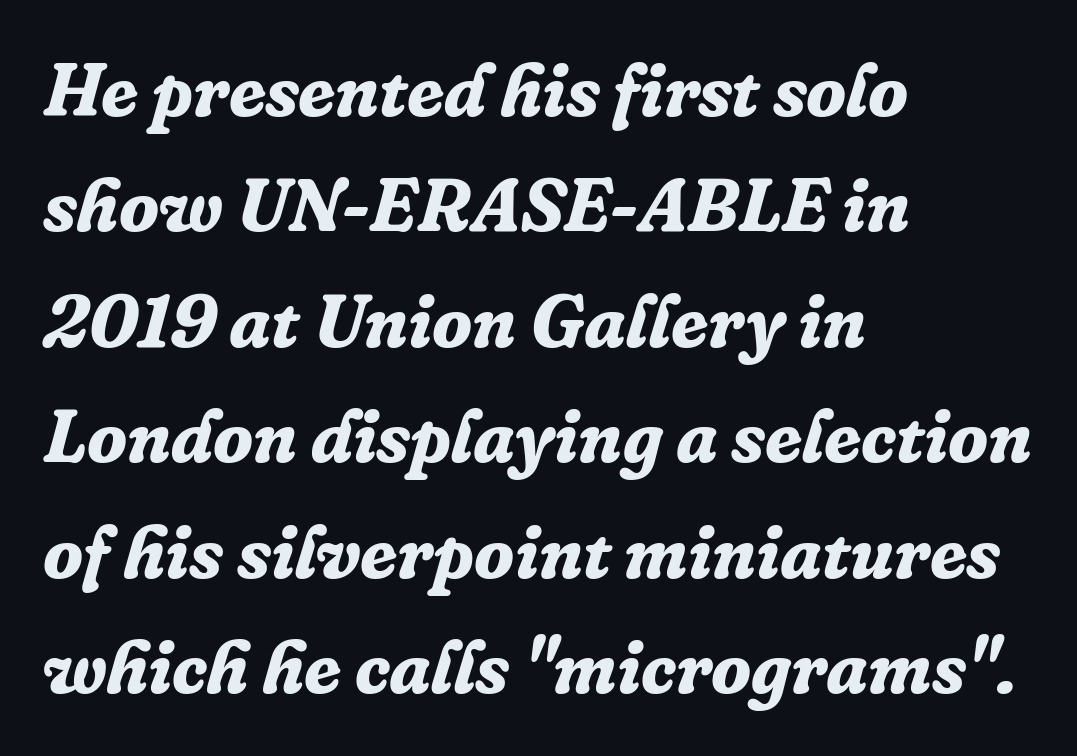
Do the characters align in a grid? No, the font is proportional. The rendering shows small feet on the letterforms — a serif design. Look at the stroke-to-counter ratio: heavy, a bold. Summary of vertical rhythm: regular, with standard interline spacing. Students, note that the glyphs here touch the page at normal intervals.
